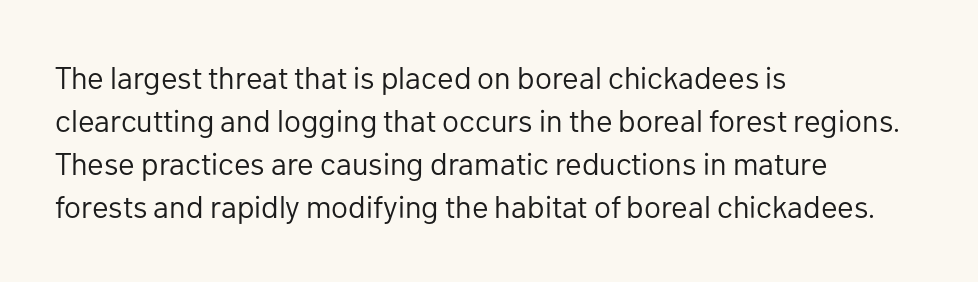
{"serif": "no", "italic": "no", "bold": "no", "weight": "regular", "width": "normal", "stroke_contrast": "low", "x_height": "medium", "monospaced": "no", "underline": "no", "align": "left", "line_spacing": "normal", "line_spacing_ratio": 1.39, "letter_spacing": "normal", "letter_spacing_em": 0.0, "glyph_px": 31}
